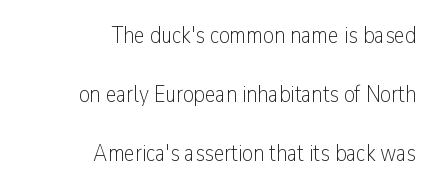
Q: Is the text bold? A: No.
Q: Is the text italic (slanted)? A: No, it is upright.
Q: Is the text underlined? A: No.
Q: How is the paragraph aligned? A: Right-aligned.
Q: Is the spacing between letters normal or unusually wide? A: Normal.
Q: Is the spacing between lines tight, normal or loose? A: Loose.
